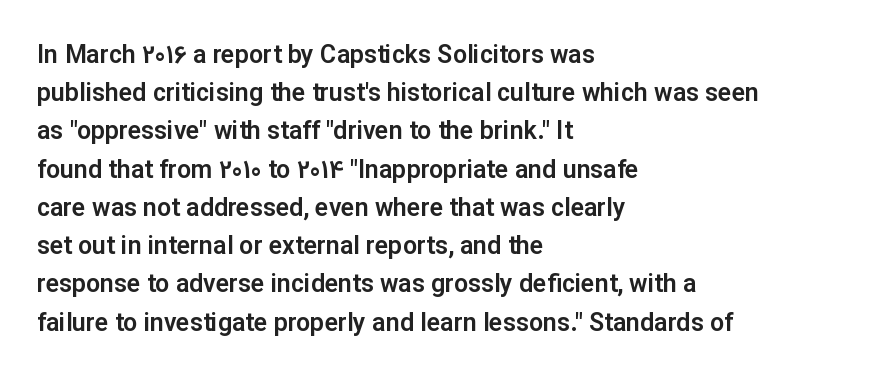
Descenders hang freely into open space. Teacher's note: observe the even left margin — that is flush-left alignment. The vertical gap from one line to the next is medium. If you drew a line through each stem, it would be perfectly vertical. The letters sit at their default tracking, neither squeezed nor spread.
